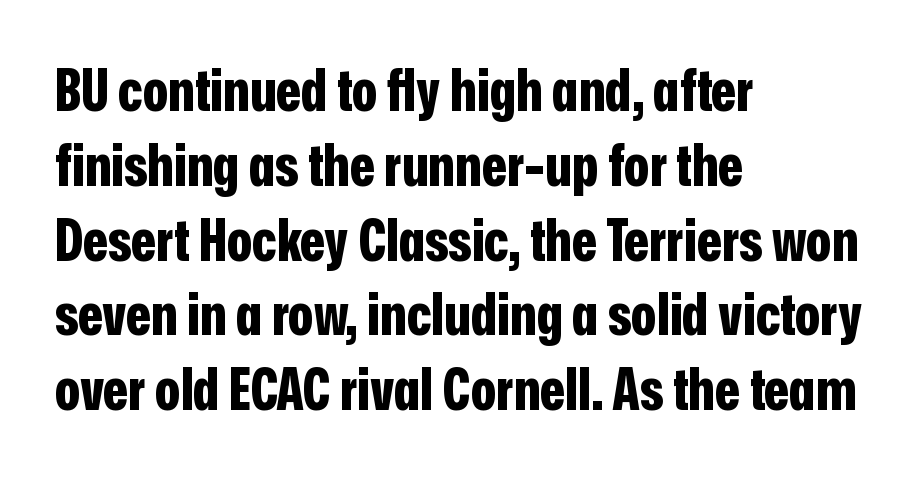
Typeset ragged right — the left edge is the straight one. Its strokes are broad and dark, the hallmark of bold type. One glance says typical: line gaps are just what's usual. Look at the bottom of the vertical strokes: they stop flat, with no serifs. Underlining? Definitely not there. Nothing unusual about the tracking: characters are spaced as the font intends.
